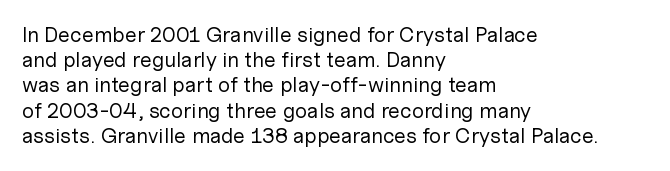
Q: Is the text bold? A: No.
Q: Is the text italic (slanted)? A: No, it is upright.
Q: Is the text underlined? A: No.
Q: How is the paragraph aligned? A: Left-aligned.
Q: Is the spacing between letters normal or unusually wide? A: Normal.
